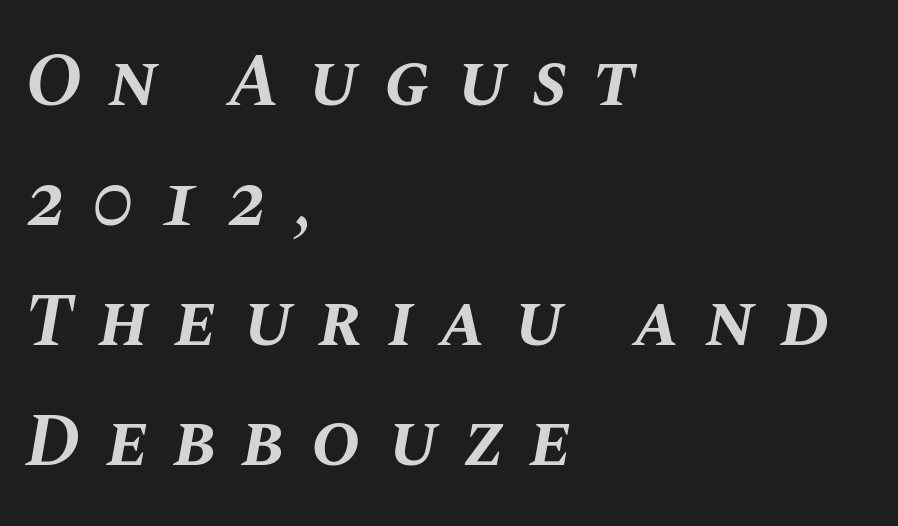
The image shows 74 px bold type, italic (leaning right); set left-aligned, normal line spacing (1.62x), unusually wide letter spacing (+0.35 em), not underlined; medium stroke contrast and a large x-height.
